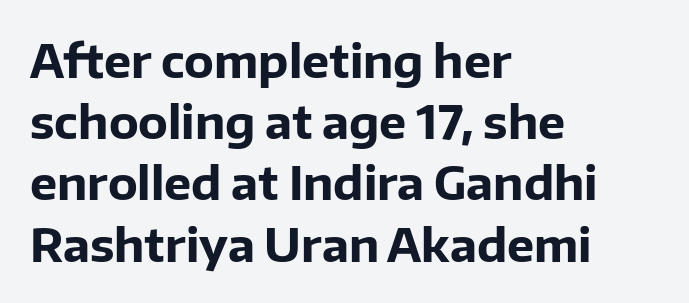
{"serif": "no", "italic": "no", "bold": "yes", "weight": "bold", "width": "normal", "stroke_contrast": "low", "x_height": "medium", "monospaced": "no", "underline": "no", "align": "left", "line_spacing": "normal", "line_spacing_ratio": 1.33, "letter_spacing": "normal", "letter_spacing_em": 0.0, "glyph_px": 46}
